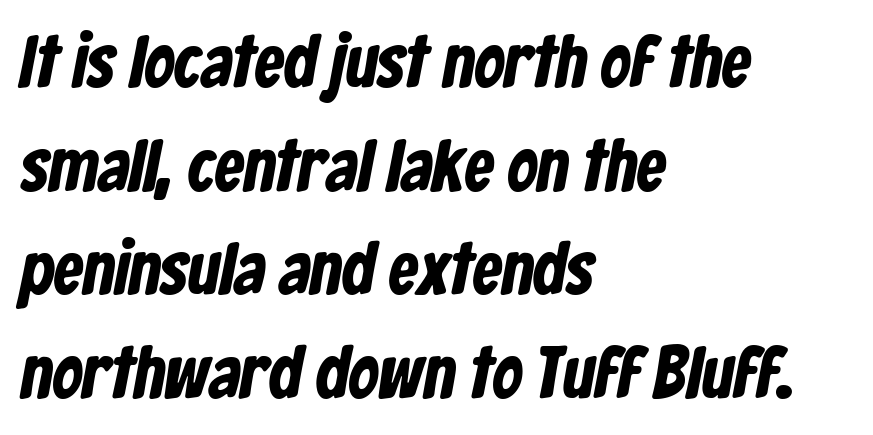
{"serif": "no", "width": "condensed", "stroke_contrast": "low", "x_height": "medium", "monospaced": "no", "underline": "no", "align": "left", "line_spacing": "normal", "line_spacing_ratio": 1.4, "letter_spacing": "normal", "letter_spacing_em": 0.0, "glyph_px": 74}
